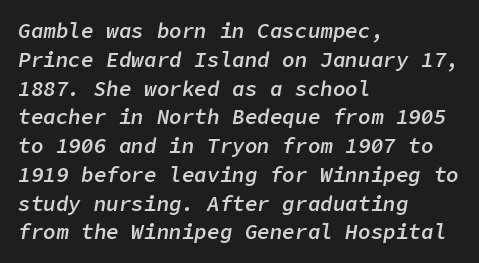
{"italic": "yes", "lean": "right", "slant_degrees": 9, "bold": "semi", "underline": "no", "align": "left", "line_spacing": "normal", "line_spacing_ratio": 1.37, "letter_spacing": "normal", "letter_spacing_em": 0.0, "glyph_px": 21}
